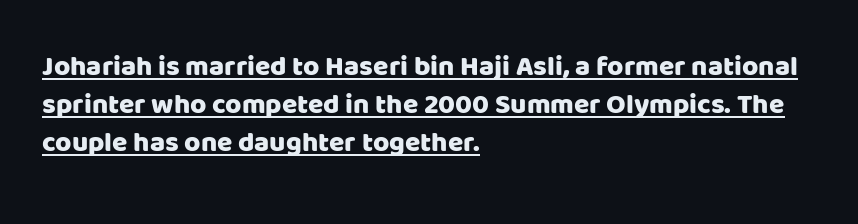
Q: Is the text italic (slanted)? A: No, it is upright.
Q: Is the typeface a serif or a sans-serif typeface? A: Sans-serif.
Q: Is the text underlined? A: Yes.
Q: How is the paragraph aligned? A: Left-aligned.
Q: Is the spacing between letters normal or unusually wide? A: Normal.
Q: Is the spacing between lines tight, normal or loose? A: Normal.
Q: Width (condensed, normal, or wide)? A: Normal.
Q: Stroke contrast? A: Low.
Q: x-height? A: Large.
Q: Monospaced? A: No.
